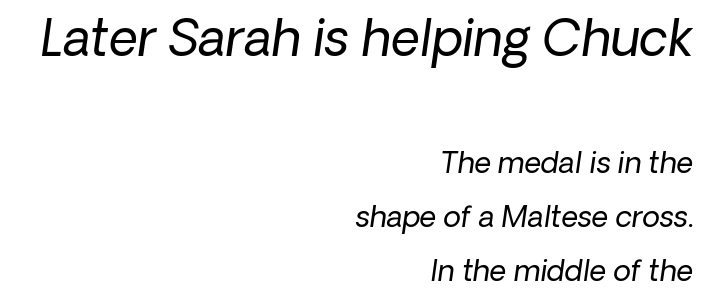
Q: Is the text bold? A: No.
Q: Is the typeface a serif or a sans-serif typeface? A: Sans-serif.
Q: Is the text underlined? A: No.
Q: How is the paragraph aligned? A: Right-aligned.
Q: Is the spacing between letters normal or unusually wide? A: Normal.
Q: Which block of text is set in a larger size, the first (top) or the second (bottom)? A: The first (top) one.
Q: Width (condensed, normal, or wide)? A: Normal.
Q: Stroke contrast? A: Low.
Q: x-height? A: Medium.
Q: Monospaced? A: No.
